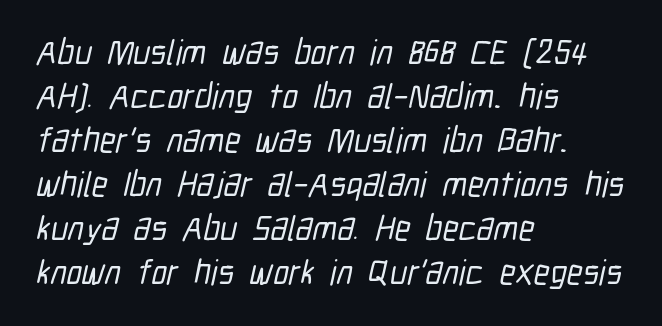
Line spacing here is normal. Descender tails drop into unmarked territory. Glyph-to-glyph distance matches everyday printed text. You could not count columns in this text — the font is proportionally spaced. This sample uses a sans-serif face.
